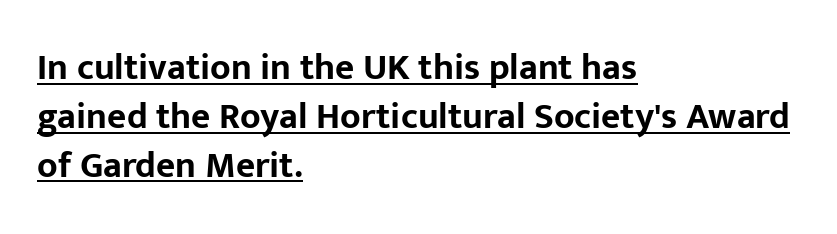
{"serif": "no", "italic": "no", "bold": "yes", "weight": "bold", "width": "normal", "stroke_contrast": "low", "x_height": "medium", "monospaced": "no", "underline": "yes", "align": "left", "line_spacing": "normal", "line_spacing_ratio": 1.32, "letter_spacing": "normal", "letter_spacing_em": 0.0, "glyph_px": 37}
